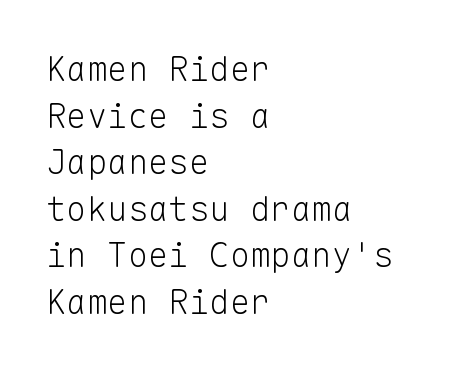
Words float on clear page, feet unadorned. I'd call this a sans setting — the letters go barefoot. Quick note: interline space is typical. Here the designer chose a console-style face with uniform glyph widths.
